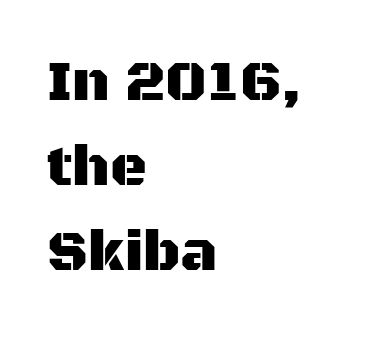
Q: Is the text italic (slanted)? A: No, it is upright.
Q: Is the typeface a serif or a sans-serif typeface? A: Sans-serif.
Q: Is the text underlined? A: No.
Q: How is the paragraph aligned? A: Left-aligned.
Q: Is the spacing between letters normal or unusually wide? A: Normal.
Q: Is the spacing between lines tight, normal or loose? A: Normal.
Q: Width (condensed, normal, or wide)? A: Normal.
Q: Stroke contrast? A: Medium.
Q: x-height? A: Large.
Q: Monospaced? A: No.
